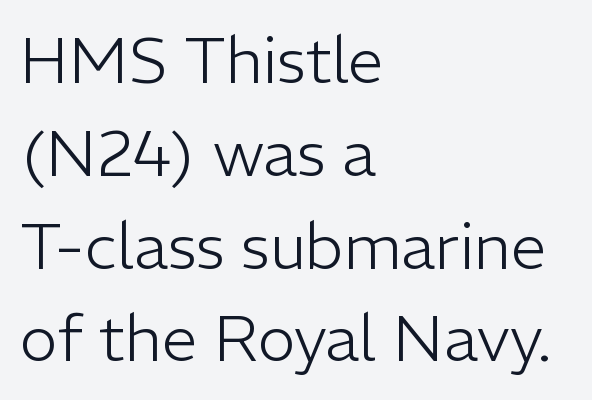
The image shows 64 px light sans-serif type, upright; set left-aligned, normal line spacing (1.45x), normal letter spacing, not underlined; low stroke contrast and a medium x-height.
